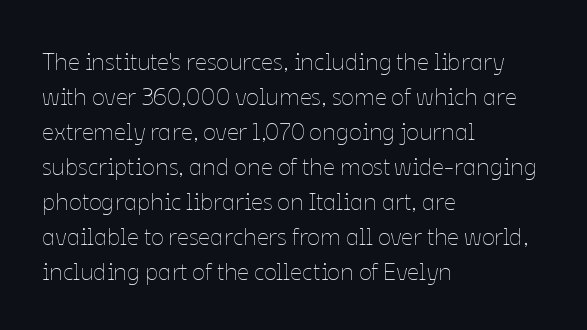
No word sits above an underline. This is the regular roman posture of the typeface. The lines in this sample share a left origin and differ only in where they stop. Successive baselines arrive at the customary interval.
